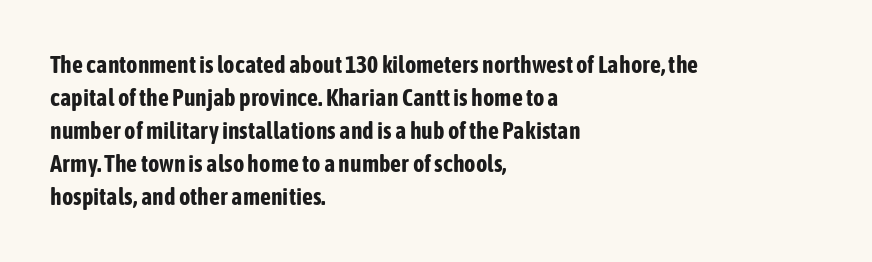
Q: Is the text bold? A: Yes.
Q: Is the text italic (slanted)? A: No, it is upright.
Q: Is the text underlined? A: No.
Q: How is the paragraph aligned? A: Left-aligned.
Q: Is the spacing between letters normal or unusually wide? A: Normal.
Q: Is the spacing between lines tight, normal or loose? A: Normal.
